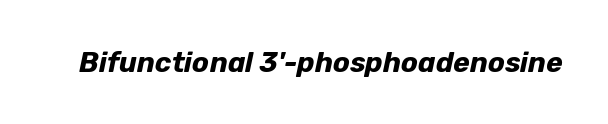
The image shows 28 px bold type, italic (leaning right); set normal letter spacing, not underlined; low stroke contrast and a medium x-height.
